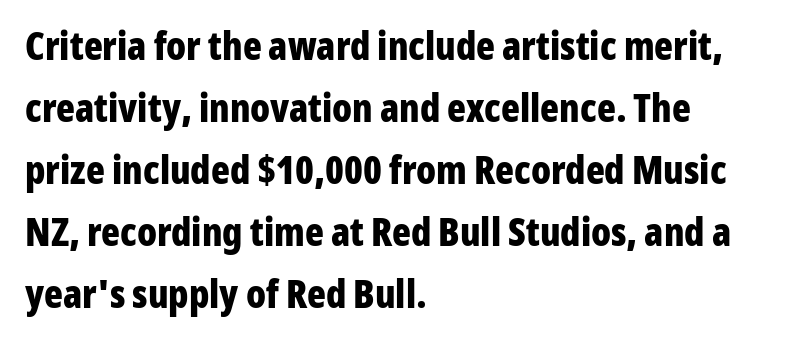
{"serif": "no", "italic": "no", "bold": "yes", "weight": "bold", "width": "condensed", "stroke_contrast": "low", "x_height": "medium", "monospaced": "no", "underline": "no", "align": "left", "line_spacing": "normal", "line_spacing_ratio": 1.59, "letter_spacing": "normal", "letter_spacing_em": 0.0, "glyph_px": 39}
